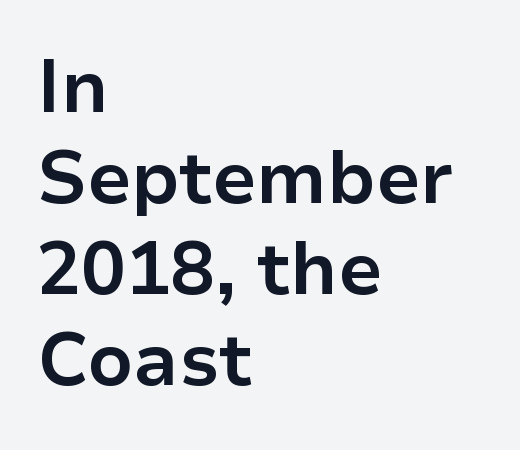
Q: Is the text bold? A: Yes.
Q: Is the text italic (slanted)? A: No, it is upright.
Q: Is the typeface a serif or a sans-serif typeface? A: Sans-serif.
Q: Is the text underlined? A: No.
Q: How is the paragraph aligned? A: Left-aligned.
Q: Is the spacing between letters normal or unusually wide? A: Normal.
Q: Width (condensed, normal, or wide)? A: Normal.
Q: Stroke contrast? A: Low.
Q: x-height? A: Medium.
Q: Monospaced? A: No.
